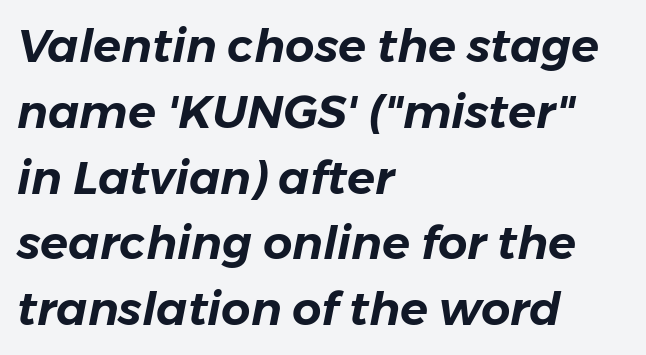
{"italic": "yes", "lean": "right", "slant_degrees": 11, "width": "normal", "stroke_contrast": "low", "x_height": "medium", "monospaced": "no", "underline": "no", "align": "left", "line_spacing": "normal", "line_spacing_ratio": 1.43, "letter_spacing": "normal", "letter_spacing_em": 0.0, "glyph_px": 46}
